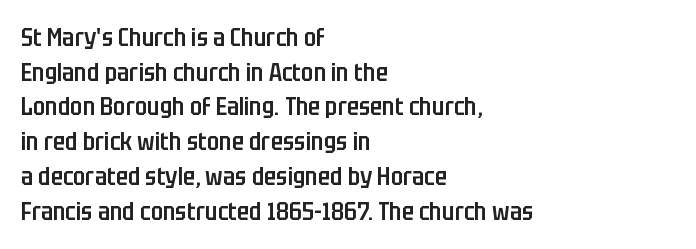
Q: Is the text bold? A: Semi-bold.
Q: Is the text italic (slanted)? A: No, it is upright.
Q: Is the text underlined? A: No.
Q: How is the paragraph aligned? A: Left-aligned.
Q: Is the spacing between letters normal or unusually wide? A: Normal.
Q: Is the spacing between lines tight, normal or loose? A: Normal.
